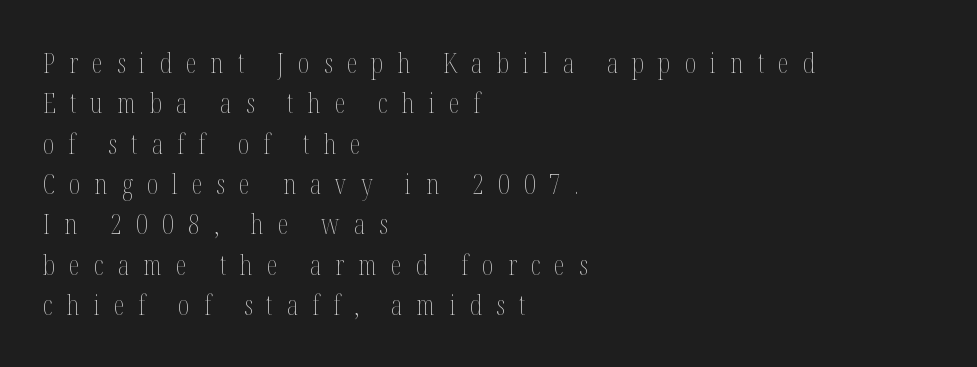
All the whitespace from short lines collects on the right. The gap between lines stays unmarked. Words appear elongated and porous because spacing is wide. Weight: in the light-to-regular range. Ascenders rise straight up at ninety degrees. Proportional: the letters do not fall into vertical columns.
